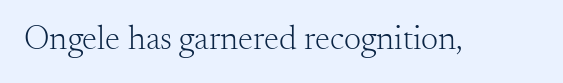
{"serif": "yes", "italic": "no", "bold": "no", "weight": "light", "width": "normal", "stroke_contrast": "medium", "x_height": "small", "monospaced": "no", "underline": "no", "letter_spacing": "normal", "letter_spacing_em": 0.0, "glyph_px": 34}
